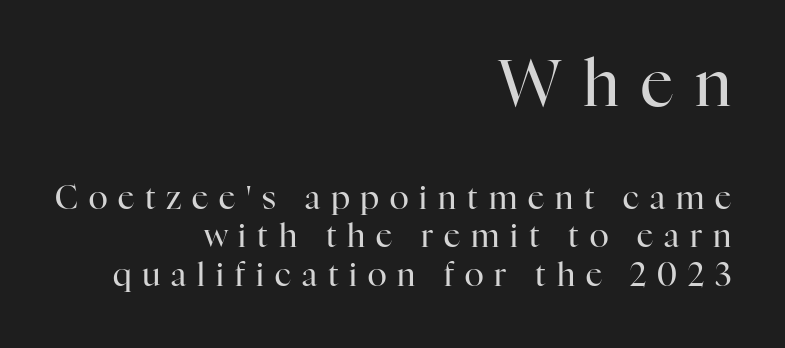
Q: Is the text bold? A: No.
Q: Is the text italic (slanted)? A: No, it is upright.
Q: Is the typeface a serif or a sans-serif typeface? A: Serif.
Q: Is the text underlined? A: No.
Q: How is the paragraph aligned? A: Right-aligned.
Q: Is the spacing between letters normal or unusually wide? A: Unusually wide.
Q: Which block of text is set in a larger size, the first (top) or the second (bottom)? A: The first (top) one.
Q: Width (condensed, normal, or wide)? A: Normal.
Q: Stroke contrast? A: High.
Q: x-height? A: Medium.
Q: Monospaced? A: No.
